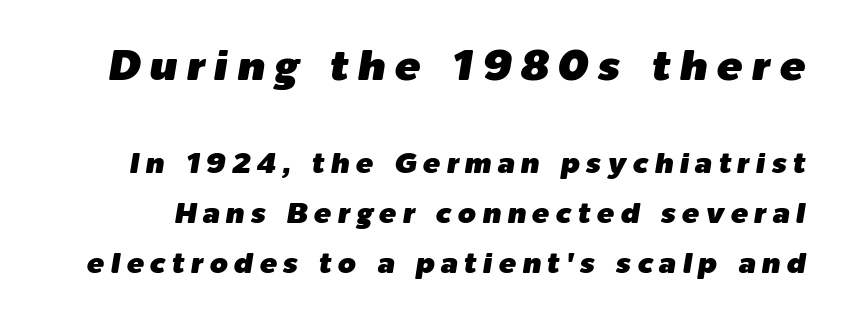
A bare baseline throughout the passage. Characters are canted at an angle relative to the baseline's perpendicular. This layout puts the oversized block above and the modest block below. Note the varied advance widths — an 'i' is clearly narrower than an 'm'.
